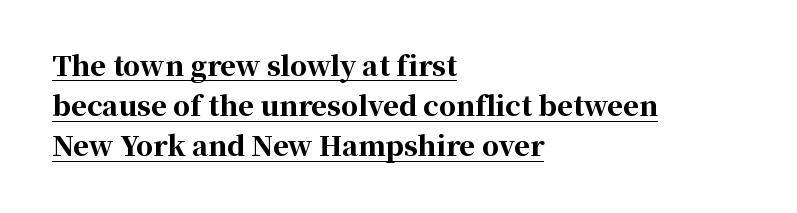
Q: Is the text bold? A: Yes.
Q: Is the text italic (slanted)? A: No, it is upright.
Q: Is the text underlined? A: Yes.
Q: How is the paragraph aligned? A: Left-aligned.
Q: Is the spacing between letters normal or unusually wide? A: Normal.
Q: Is the spacing between lines tight, normal or loose? A: Normal.
